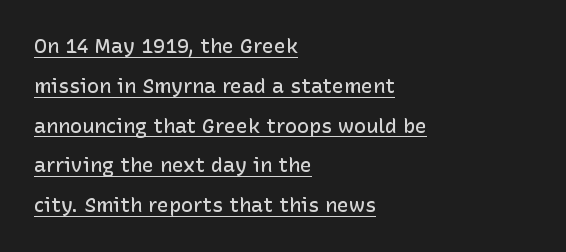
{"italic": "no", "bold": "semi", "underline": "yes", "align": "left", "line_spacing": "loose", "line_spacing_ratio": 1.99, "letter_spacing": "normal", "letter_spacing_em": 0.0, "glyph_px": 20}
